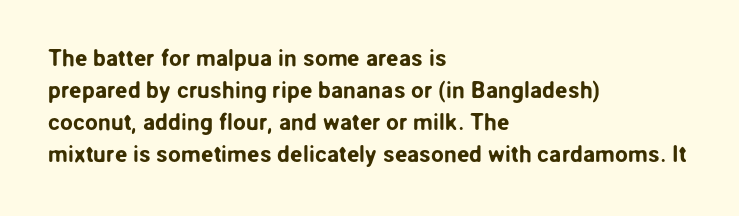
{"italic": "no", "underline": "no", "align": "left", "line_spacing": "normal", "line_spacing_ratio": 1.39, "letter_spacing": "normal", "letter_spacing_em": 0.0, "glyph_px": 23}
